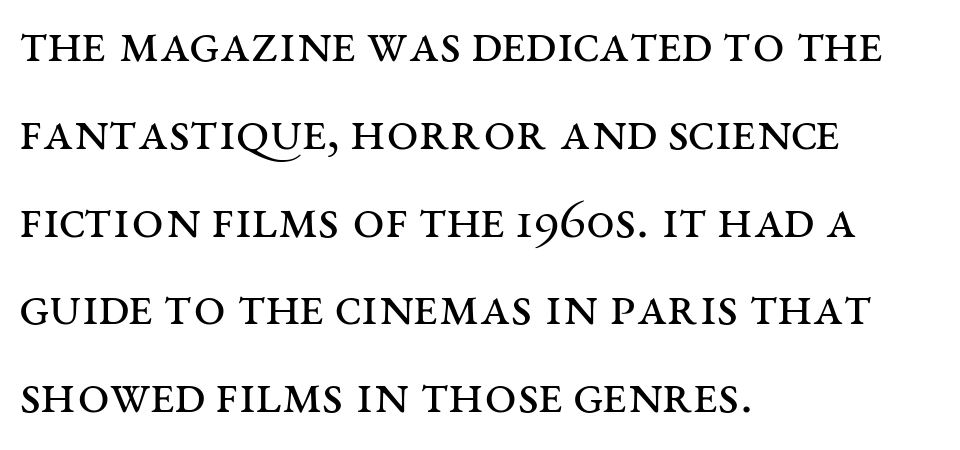
{"serif": "yes", "italic": "no", "bold": "no", "weight": "regular", "width": "wide", "stroke_contrast": "medium", "x_height": "large", "monospaced": "no", "underline": "no", "align": "left", "line_spacing": "normal", "line_spacing_ratio": 1.54, "letter_spacing": "normal", "letter_spacing_em": 0.0, "glyph_px": 57}
